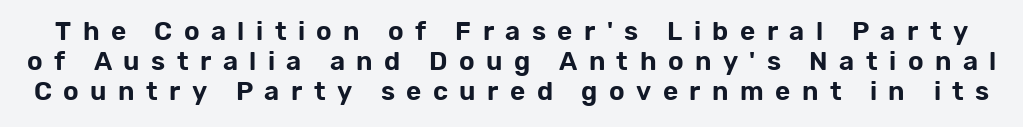
The image shows 26 px text type, upright; set line spacing 1.16x, unusually wide letter spacing (+0.44 em), not underlined.
